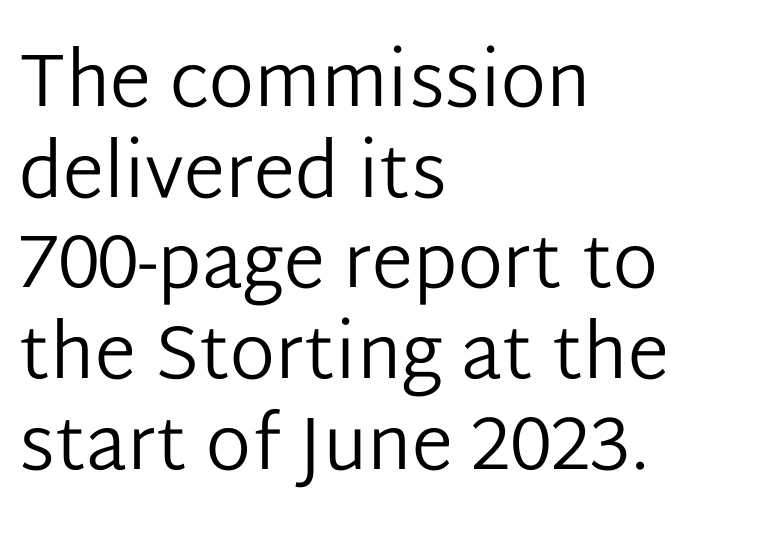
The image shows 75 px regular-weight sans-serif type, upright; set left-aligned, line spacing 1.21x, normal letter spacing, not underlined; low stroke contrast and a medium x-height.
